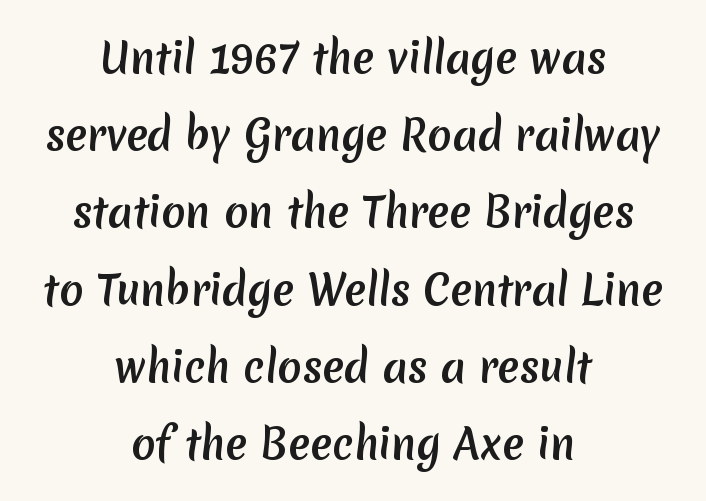
The image shows 40 px semibold sans-serif type; set centered, loose line spacing (1.93x), normal letter spacing, not underlined; low stroke contrast and a medium x-height.
